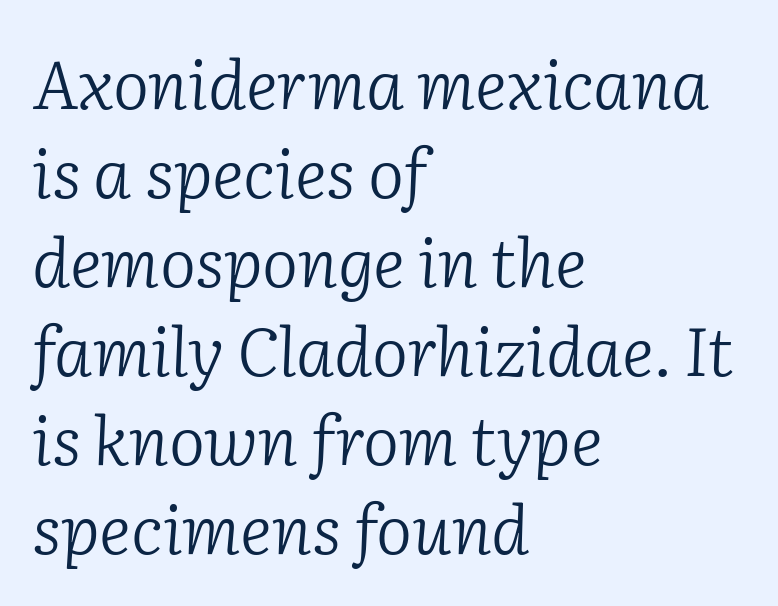
A typesetter would call this leading conventional body-copy spacing. This reads as an unemphasized weight, regular at the heaviest. If you drew a ruler down the left edge, every line would touch it. Do the characters align in a grid? No, the font is proportional.
